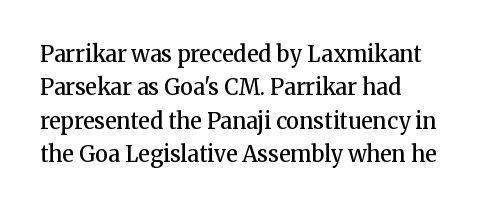
Q: Is the text bold? A: Semi-bold.
Q: Is the text italic (slanted)? A: No, it is upright.
Q: Is the text underlined? A: No.
Q: How is the paragraph aligned? A: Left-aligned.
Q: Is the spacing between letters normal or unusually wide? A: Normal.
Q: Is the spacing between lines tight, normal or loose? A: Normal.
